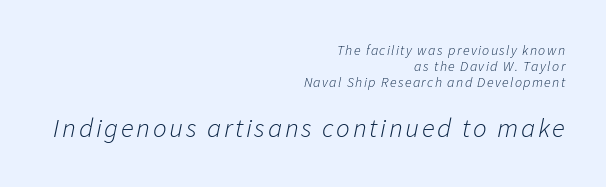
Descenders are the only things crossing below the line. Line ends are locked; line starts wander. Compared with typical paragraphs, the rows here are closer together. The axis of the letterforms is tilted away from vertical.
